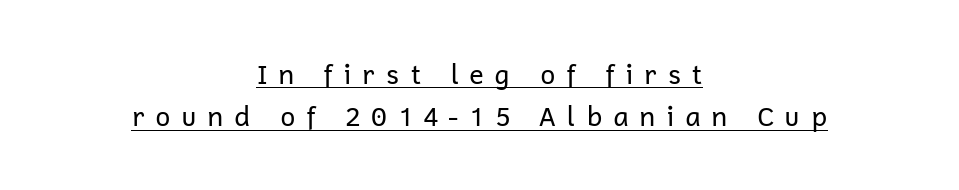
Q: Is the text bold? A: No.
Q: Is the text italic (slanted)? A: No, it is upright.
Q: Is the text underlined? A: Yes.
Q: How is the paragraph aligned? A: Centered.
Q: Is the spacing between letters normal or unusually wide? A: Unusually wide.
Q: Is the spacing between lines tight, normal or loose? A: Normal.
